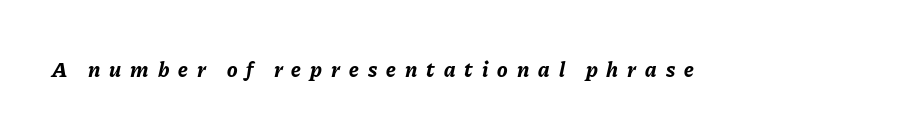
The image shows 22 px bold type, italic (leaning right); set unusually wide letter spacing (+0.41 em), not underlined.
